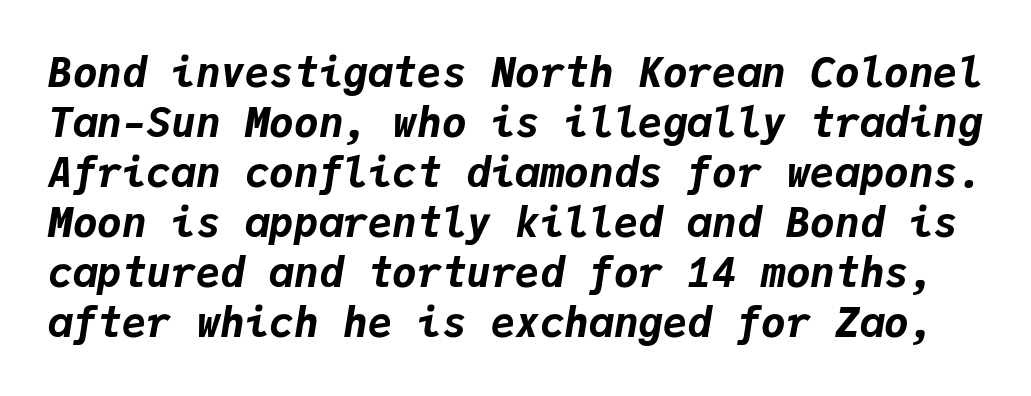
The image shows 41 px bold type, italic (leaning right), monospaced; set line spacing 1.22x, normal letter spacing, not underlined; low stroke contrast and a medium x-height.
